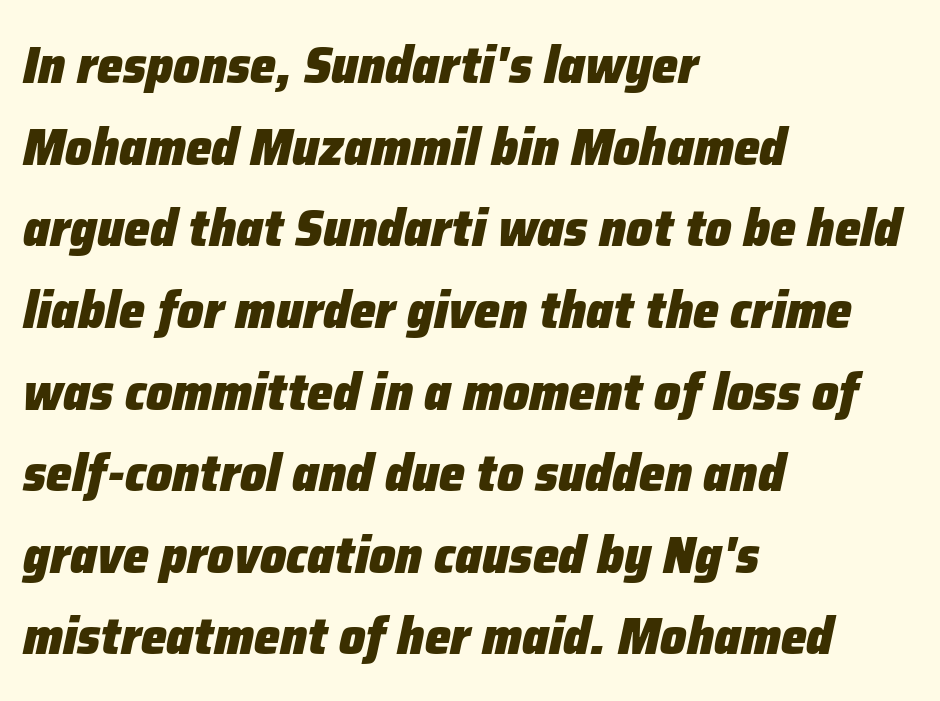
{"italic": "yes", "lean": "right", "slant_degrees": 12, "bold": "yes", "weight": "heavy", "width": "normal", "stroke_contrast": "low", "x_height": "medium", "monospaced": "no", "underline": "no", "align": "left", "line_spacing": "normal", "line_spacing_ratio": 1.57, "letter_spacing": "normal", "letter_spacing_em": 0.0, "glyph_px": 52}
